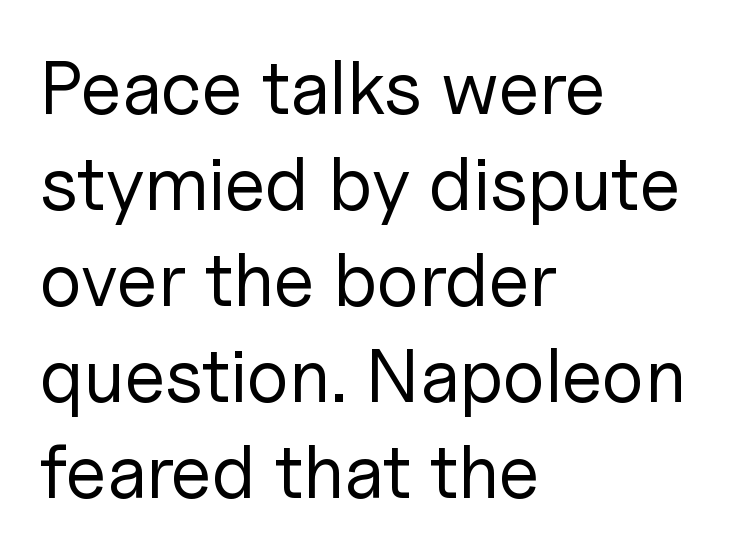
The image shows 75 px regular-weight sans-serif type, upright; set left-aligned, normal line spacing (1.28x), normal letter spacing, not underlined; low stroke contrast and a medium x-height.
